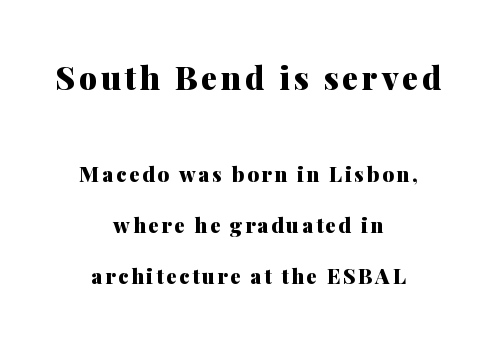
The image shows 32 px heavy serif type, upright; set centered, loose line spacing (2.44x), not underlined; the first (top) block is 1.52x larger; medium stroke contrast and a medium x-height.
